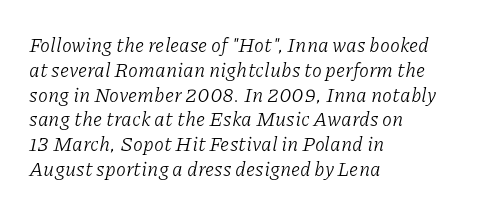
Caption: multi-line text, flush left, ragged right. If you drew a line through each stem, it would be angled. The font is comparable to plain body text, perhaps lighter. The horizontal fit of the characters is conventional and even. This rendering features lettering with no underline.
